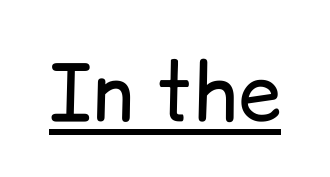
{"serif": "no", "italic": "no", "bold": "no", "weight": "regular", "width": "normal", "stroke_contrast": "low", "x_height": "medium", "monospaced": "no", "underline": "yes", "letter_spacing": "normal", "letter_spacing_em": 0.0, "glyph_px": 78}
